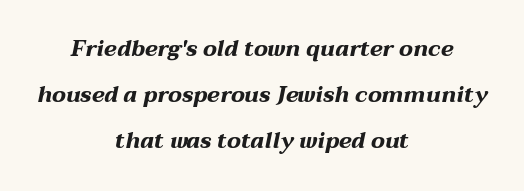
Q: Is the text bold? A: Yes.
Q: Is the text italic (slanted)? A: Yes, it leans right by about 12 degrees.
Q: Is the text underlined? A: No.
Q: How is the paragraph aligned? A: Centered.
Q: Is the spacing between letters normal or unusually wide? A: Normal.
Q: Is the spacing between lines tight, normal or loose? A: Loose.
